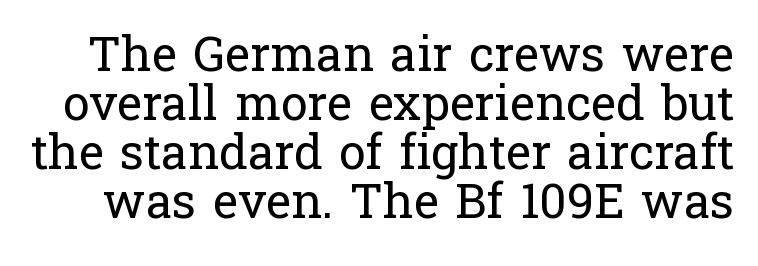
Q: Is the text bold? A: No.
Q: Is the text italic (slanted)? A: No, it is upright.
Q: Is the typeface a serif or a sans-serif typeface? A: Serif.
Q: Is the text underlined? A: No.
Q: Is the spacing between letters normal or unusually wide? A: Normal.
Q: Is the spacing between lines tight, normal or loose? A: Tight.
Q: Width (condensed, normal, or wide)? A: Normal.
Q: Stroke contrast? A: Low.
Q: x-height? A: Medium.
Q: Monospaced? A: No.
